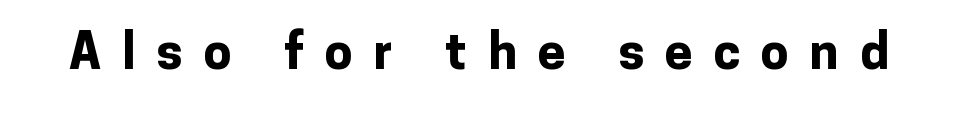
Q: Is the text bold? A: Yes.
Q: Is the text italic (slanted)? A: No, it is upright.
Q: Is the typeface a serif or a sans-serif typeface? A: Sans-serif.
Q: Is the text underlined? A: No.
Q: Is the spacing between letters normal or unusually wide? A: Unusually wide.
Q: Width (condensed, normal, or wide)? A: Normal.
Q: Stroke contrast? A: Low.
Q: x-height? A: Medium.
Q: Monospaced? A: No.
